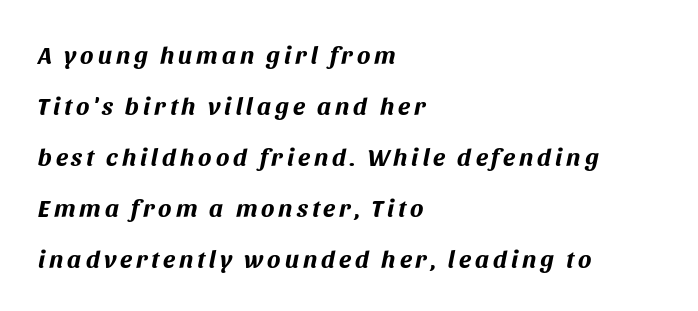
Q: Is the text bold? A: Yes.
Q: Is the text italic (slanted)? A: Yes, it leans right by about 11 degrees.
Q: Is the text underlined? A: No.
Q: How is the paragraph aligned? A: Left-aligned.
Q: Is the spacing between lines tight, normal or loose? A: Loose.
